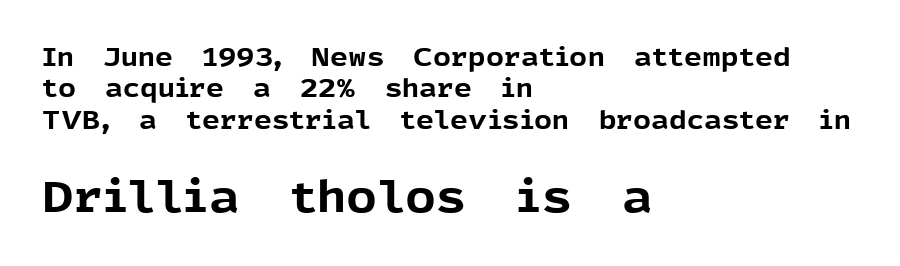
Q: Is the text bold? A: Yes.
Q: Is the text italic (slanted)? A: No, it is upright.
Q: Is the typeface a serif or a sans-serif typeface? A: Sans-serif.
Q: Is the text underlined? A: No.
Q: How is the paragraph aligned? A: Left-aligned.
Q: Is the spacing between letters normal or unusually wide? A: Normal.
Q: Is the spacing between lines tight, normal or loose? A: Normal.
Q: Which block of text is set in a larger size, the first (top) or the second (bottom)? A: The second (bottom) one.
Q: Width (condensed, normal, or wide)? A: Normal.
Q: x-height? A: Medium.
Q: Monospaced? A: No.
